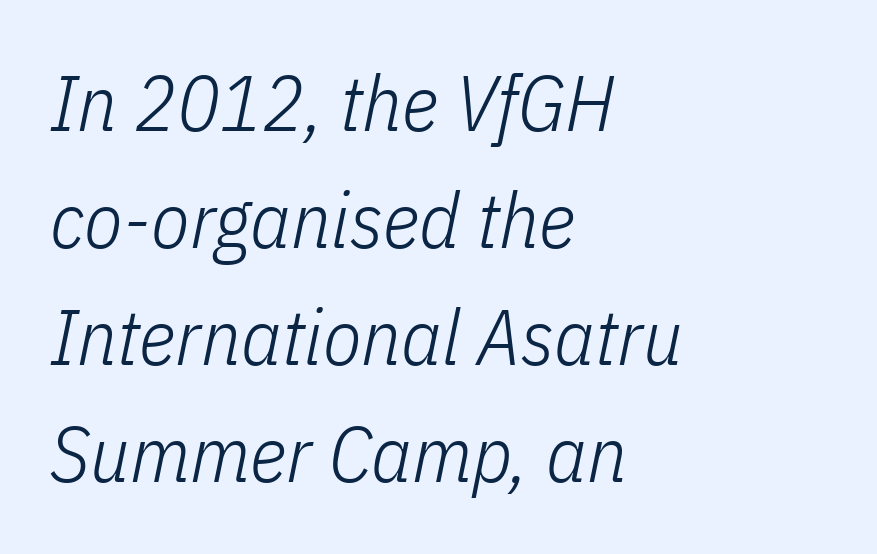
Q: Is the text bold? A: No.
Q: Is the text italic (slanted)? A: Yes, it leans right by about 11 degrees.
Q: Is the text underlined? A: No.
Q: How is the paragraph aligned? A: Left-aligned.
Q: Is the spacing between letters normal or unusually wide? A: Normal.
Q: Is the spacing between lines tight, normal or loose? A: Normal.
Q: Width (condensed, normal, or wide)? A: Condensed.
Q: Stroke contrast? A: Low.
Q: x-height? A: Medium.
Q: Monospaced? A: No.
